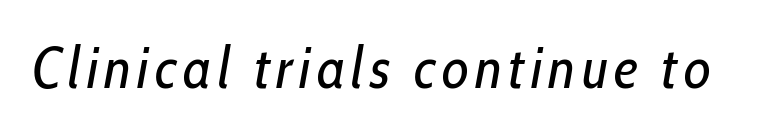
The image shows 58 px regular-weight, condensed type, italic (leaning right); set not underlined; low stroke contrast and a medium x-height.
